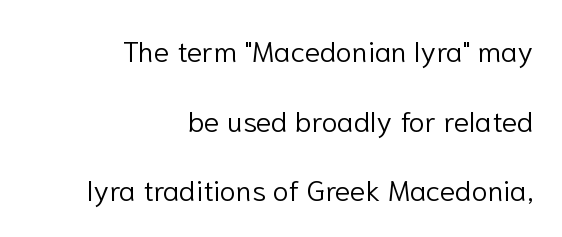
{"serif": "no", "italic": "no", "bold": "no", "weight": "light", "width": "normal", "stroke_contrast": "low", "x_height": "medium", "monospaced": "no", "underline": "no", "align": "right", "line_spacing": "loose", "line_spacing_ratio": 2.4, "letter_spacing": "normal", "letter_spacing_em": 0.0, "glyph_px": 29}
